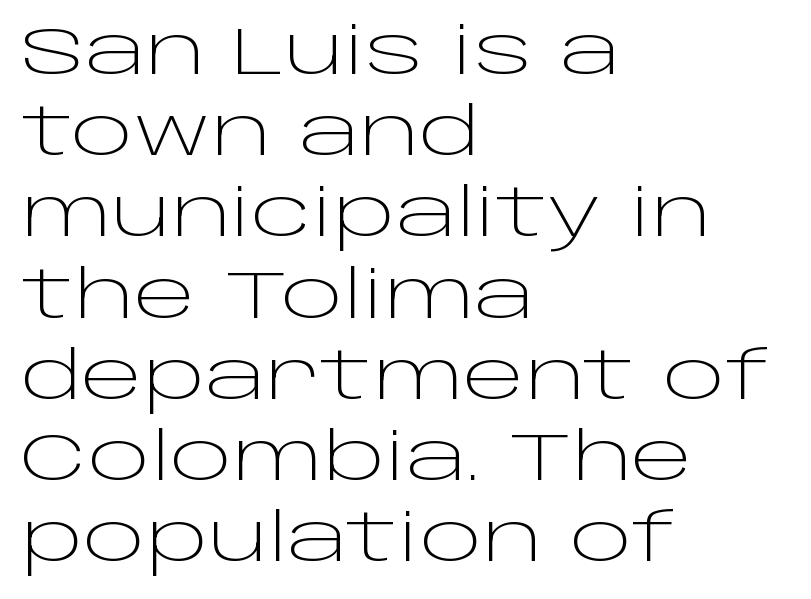
Q: Is the text bold? A: No.
Q: Is the text italic (slanted)? A: No, it is upright.
Q: Is the typeface a serif or a sans-serif typeface? A: Sans-serif.
Q: Is the text underlined? A: No.
Q: How is the paragraph aligned? A: Left-aligned.
Q: Is the spacing between letters normal or unusually wide? A: Normal.
Q: Width (condensed, normal, or wide)? A: Wide.
Q: Stroke contrast? A: Low.
Q: x-height? A: Large.
Q: Monospaced? A: No.
